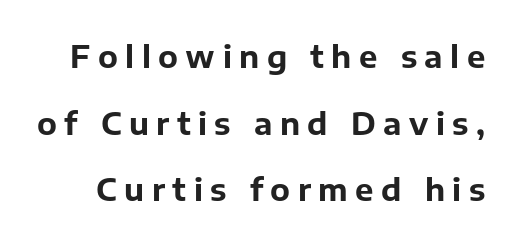
The letters are bold, with thick, heavy strokes. Each letter keeps its own natural width here, so spacing adapts to shape. Posture: vertical. There is plenty of visible air inserted between adjacent glyphs. Interline gaps are noticeably wide in this sample. The typeface chosen for these lines omits serifs.
